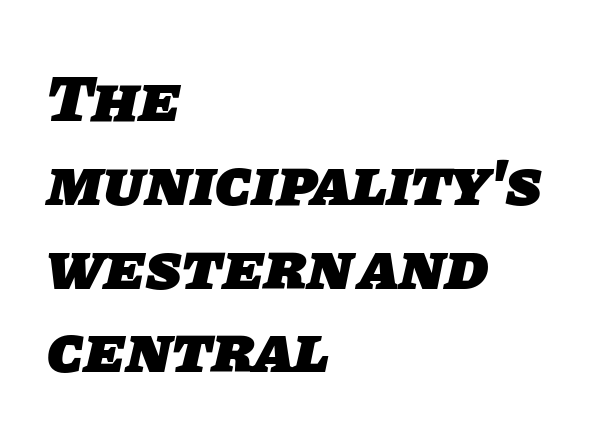
{"bold": "yes", "weight": "heavy", "width": "normal", "stroke_contrast": "low", "x_height": "large", "monospaced": "no", "underline": "no", "align": "left", "line_spacing": "normal", "line_spacing_ratio": 1.27, "letter_spacing": "normal", "letter_spacing_em": 0.0, "glyph_px": 66}
